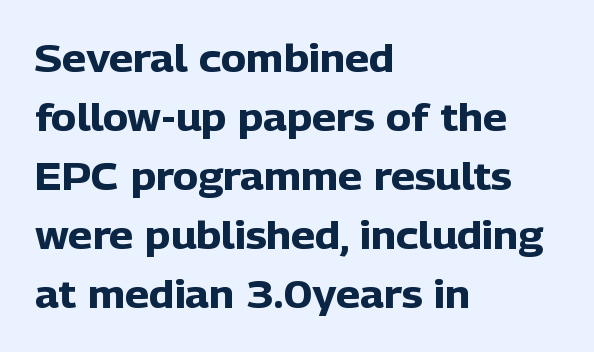
{"serif": "no", "italic": "no", "bold": "yes", "weight": "heavy", "width": "normal", "stroke_contrast": "low", "x_height": "medium", "monospaced": "no", "underline": "no", "align": "left", "line_spacing": "normal", "line_spacing_ratio": 1.55, "letter_spacing": "normal", "letter_spacing_em": 0.0, "glyph_px": 38}
